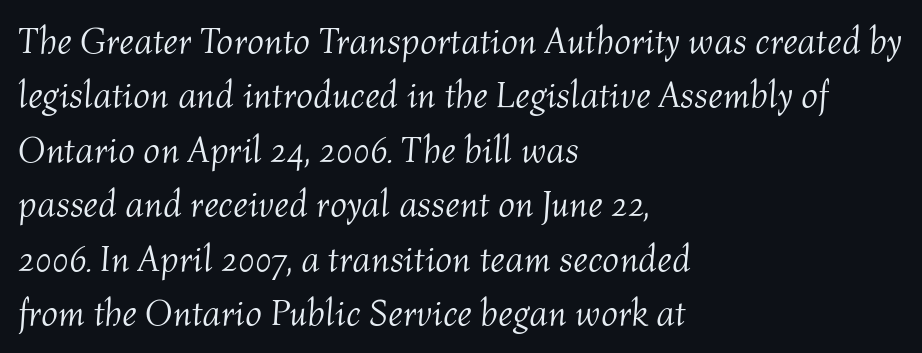
The image shows 37 px light type, italic (leaning right); set left-aligned, normal line spacing (1.47x), normal letter spacing, not underlined; medium stroke contrast and a medium x-height.
